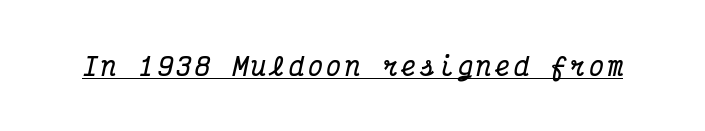
The image shows 25 px bold type, italic (leaning right); set underlined.
